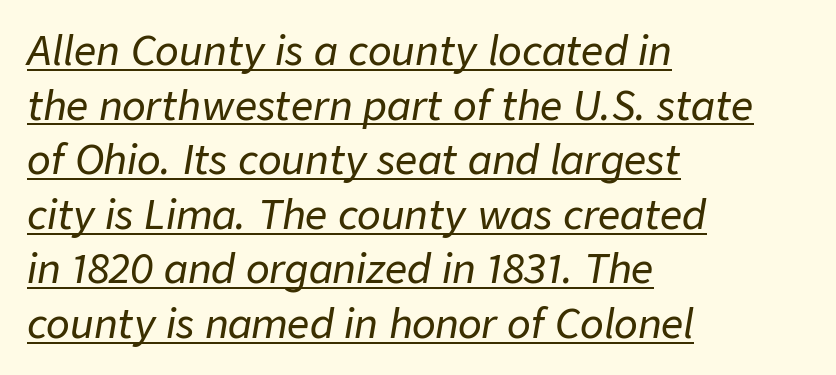
Q: Is the text italic (slanted)? A: Yes, it leans right by about 9 degrees.
Q: Is the text underlined? A: Yes.
Q: How is the paragraph aligned? A: Left-aligned.
Q: Is the spacing between letters normal or unusually wide? A: Normal.
Q: Is the spacing between lines tight, normal or loose? A: Normal.
Q: Width (condensed, normal, or wide)? A: Normal.
Q: Stroke contrast? A: Low.
Q: x-height? A: Medium.
Q: Monospaced? A: No.
